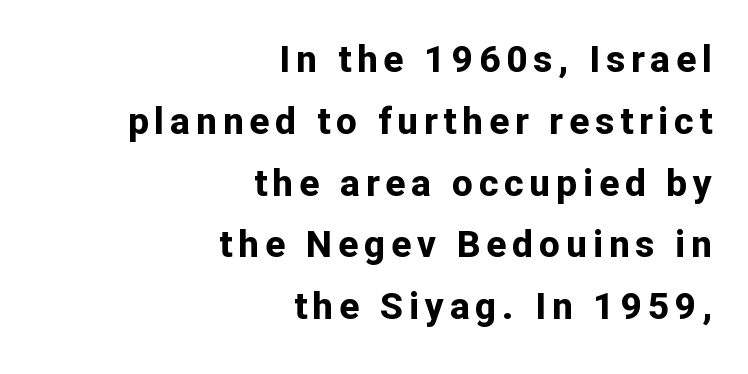
{"serif": "no", "italic": "no", "bold": "yes", "weight": "bold", "width": "normal", "stroke_contrast": "low", "x_height": "medium", "monospaced": "no", "underline": "no", "align": "right", "line_spacing": "normal", "line_spacing_ratio": 1.67, "glyph_px": 37}
